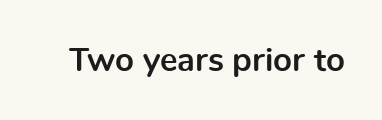
The image shows 33 px bold sans-serif type, upright; set normal letter spacing, not underlined; a medium x-height.
